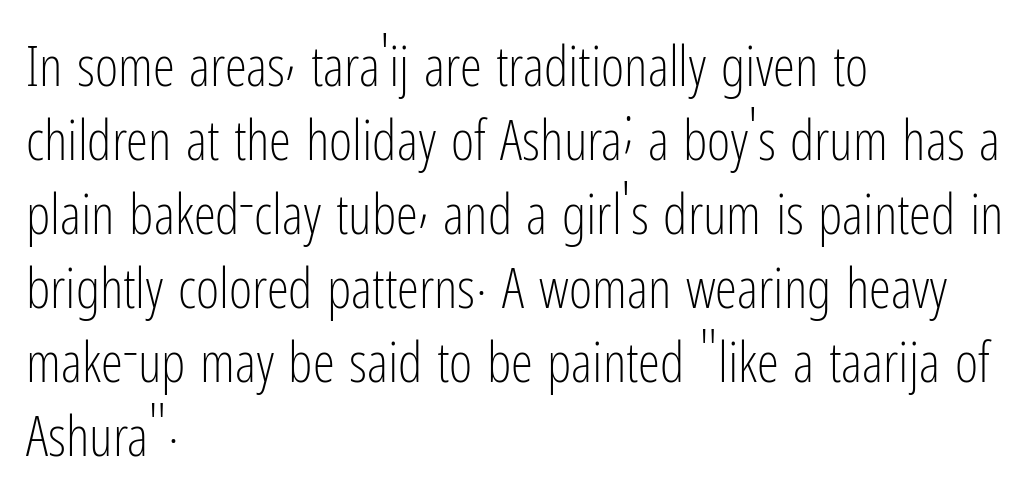
The image shows 56 px light, condensed sans-serif type, upright; set left-aligned, normal line spacing (1.32x), normal letter spacing, not underlined; low stroke contrast and a medium x-height.
